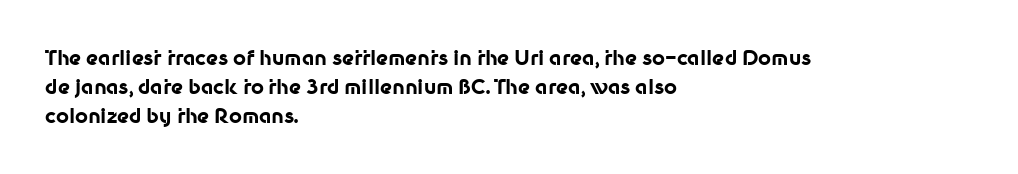
Q: Is the text bold? A: Yes.
Q: Is the text italic (slanted)? A: No, it is upright.
Q: Is the text underlined? A: No.
Q: How is the paragraph aligned? A: Left-aligned.
Q: Is the spacing between letters normal or unusually wide? A: Normal.
Q: Is the spacing between lines tight, normal or loose? A: Normal.
